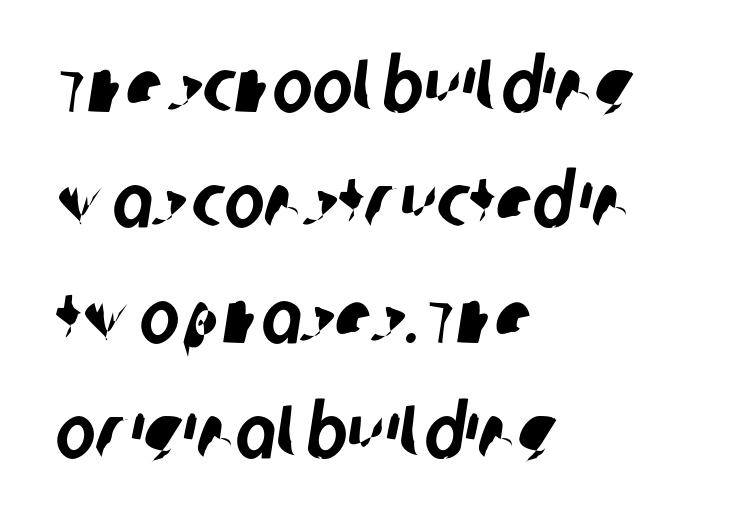
Q: Is the typeface a serif or a sans-serif typeface? A: Sans-serif.
Q: Is the text underlined? A: No.
Q: How is the paragraph aligned? A: Left-aligned.
Q: Is the spacing between letters normal or unusually wide? A: Normal.
Q: Is the spacing between lines tight, normal or loose? A: Normal.
Q: Width (condensed, normal, or wide)? A: Condensed.
Q: Stroke contrast? A: Low.
Q: x-height? A: Large.
Q: Monospaced? A: No.
